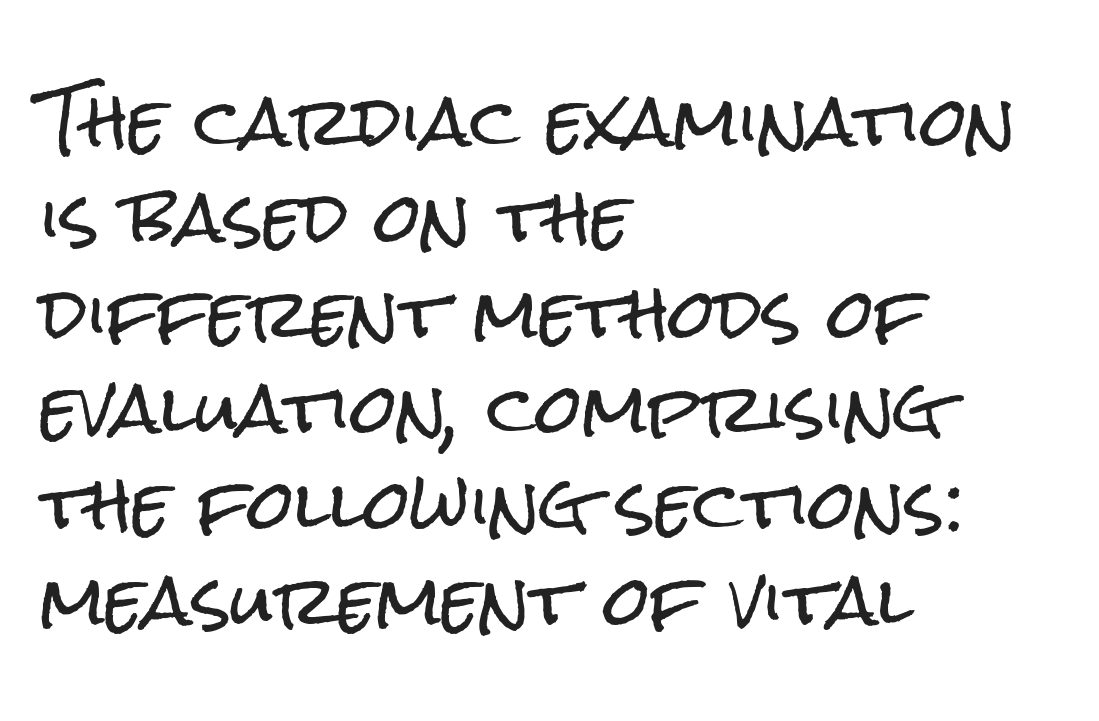
Q: Is the text italic (slanted)? A: No, it is upright.
Q: Is the typeface a serif or a sans-serif typeface? A: Sans-serif.
Q: Is the text underlined? A: No.
Q: How is the paragraph aligned? A: Left-aligned.
Q: Is the spacing between letters normal or unusually wide? A: Normal.
Q: Is the spacing between lines tight, normal or loose? A: Normal.
Q: Width (condensed, normal, or wide)? A: Condensed.
Q: Stroke contrast? A: Low.
Q: x-height? A: Medium.
Q: Monospaced? A: No.
